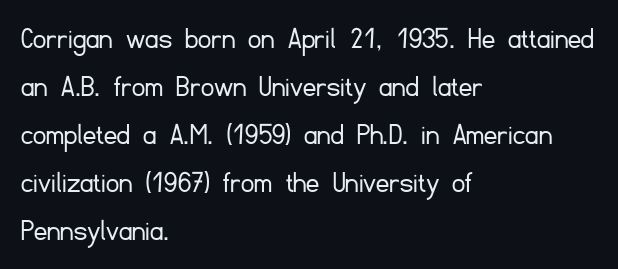
The paragraph has a hard left edge and a soft right edge. The area under the type is left untouched. I'd call this a sans setting — the letters go barefoot. The gaps between neighbouring characters are ordinary and unremarkable.
